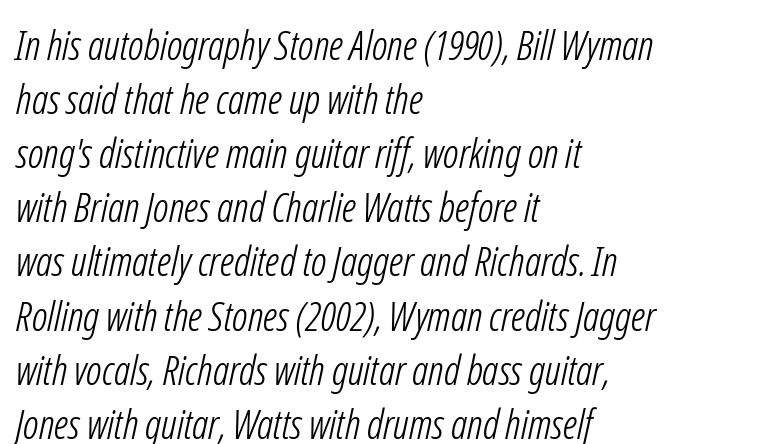
The image shows 41 px light, condensed sans-serif type; set left-aligned, normal line spacing (1.32x), normal letter spacing, not underlined; low stroke contrast and a medium x-height.
